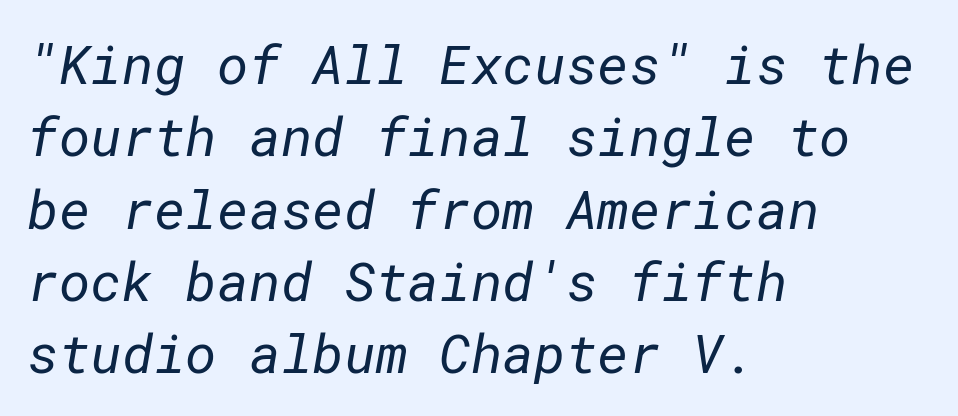
{"serif": "no", "bold": "no", "weight": "regular", "width": "normal", "stroke_contrast": "low", "x_height": "medium", "underline": "no", "align": "left", "line_spacing": "normal", "line_spacing_ratio": 1.34, "letter_spacing": "normal", "letter_spacing_em": 0.0, "glyph_px": 54}
